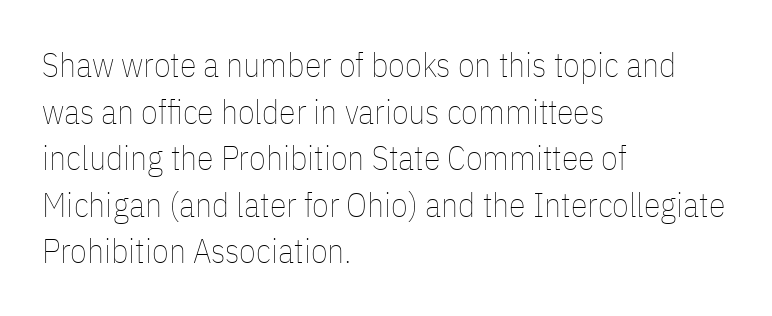
{"italic": "no", "bold": "no", "weight": "thin", "width": "condensed", "stroke_contrast": "low", "x_height": "medium", "monospaced": "no", "underline": "no", "align": "left", "line_spacing": "normal", "line_spacing_ratio": 1.37, "letter_spacing": "normal", "letter_spacing_em": 0.0, "glyph_px": 34}
